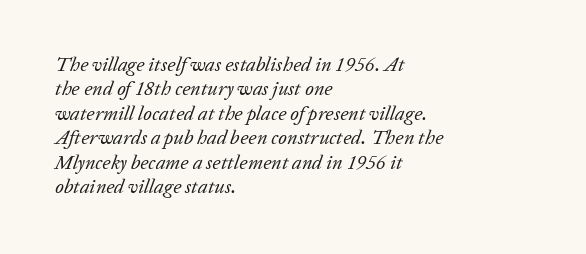
These glyphs show unthickened strokes, regular width or finer. These lines keep a tight, regular rhythm from letter to letter. Leftover space on each line is placed entirely after the last word. The text carries the slant typical of an italic or oblique font. Plain, unruled lines of type.
